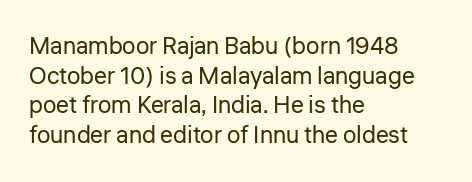
Words appear dense and cohesive because spacing is normal. Stem width sits at or under what a default text font uses. Honestly, there is no underline to notice here at all. The lettering stays uniformly vertical, giving the passage a roman look.
